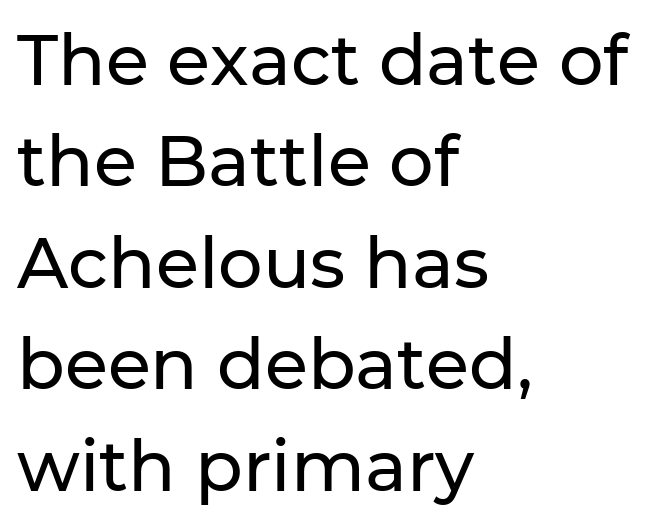
These lines are composed in type without serifs. The line-height multiplier appears to be the usual default. Inter-character spacing is left at the font's built-in metrics. The text block is weighted toward the left margin, trailing off unevenly rightward.
